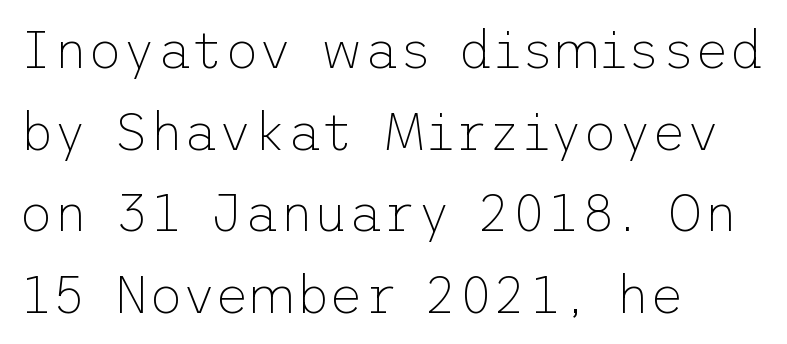
{"serif": "no", "italic": "no", "bold": "no", "weight": "thin", "width": "normal", "stroke_contrast": "low", "x_height": "medium", "underline": "no", "align": "left", "line_spacing": "normal", "line_spacing_ratio": 1.54, "letter_spacing": "normal", "letter_spacing_em": 0.0, "glyph_px": 53}
